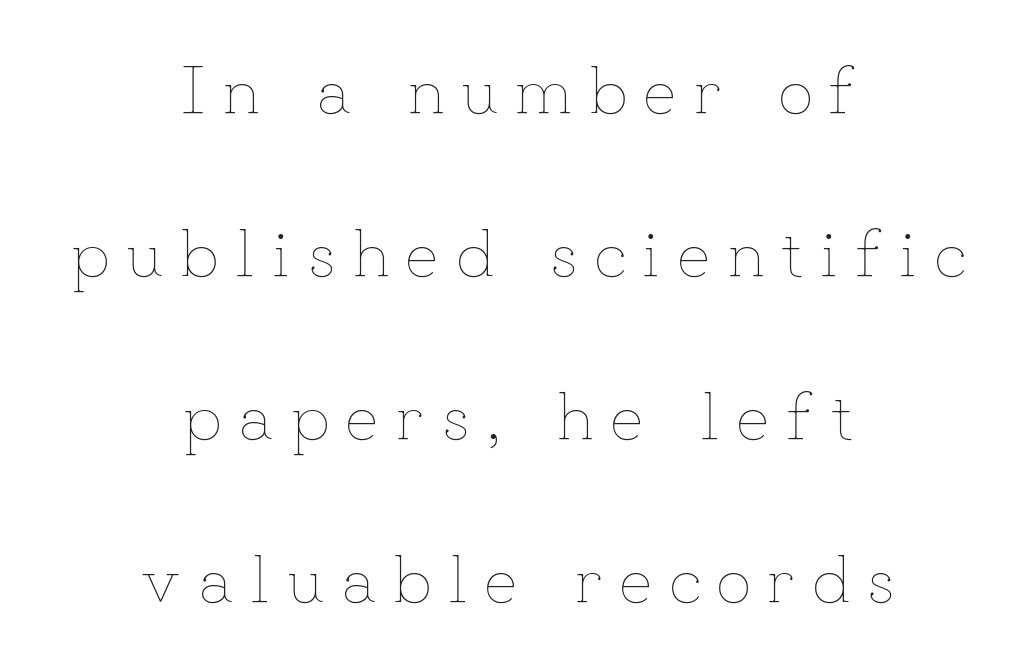
The image shows 69 px thin type, upright; set centered, loose line spacing (2.36x), unusually wide letter spacing (+0.25 em), not underlined; low stroke contrast and a small x-height.
